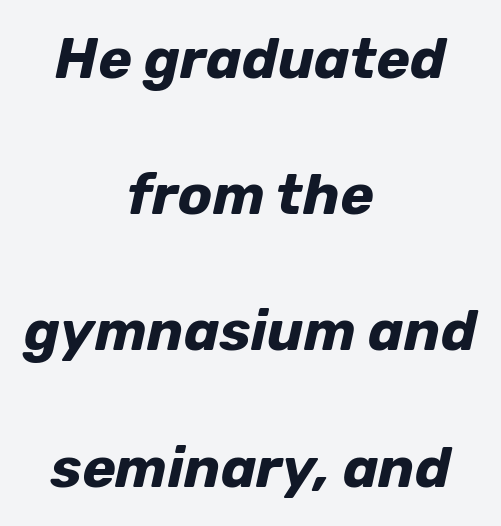
The image shows 57 px bold type, italic (leaning right); set centered, loose line spacing (2.39x), normal letter spacing, not underlined; low stroke contrast and a medium x-height.
